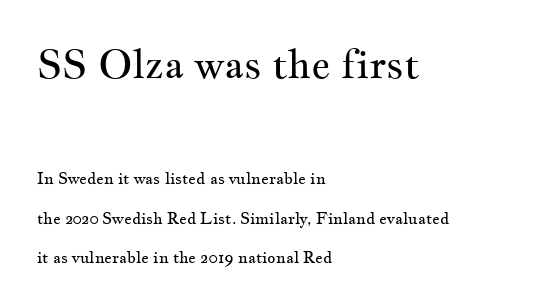
Q: Is the text bold? A: No.
Q: Is the text italic (slanted)? A: No, it is upright.
Q: Is the typeface a serif or a sans-serif typeface? A: Serif.
Q: Is the text underlined? A: No.
Q: How is the paragraph aligned? A: Left-aligned.
Q: Is the spacing between letters normal or unusually wide? A: Normal.
Q: Is the spacing between lines tight, normal or loose? A: Loose.
Q: Which block of text is set in a larger size, the first (top) or the second (bottom)? A: The first (top) one.
Q: Width (condensed, normal, or wide)? A: Wide.
Q: Stroke contrast? A: Medium.
Q: x-height? A: Small.
Q: Monospaced? A: No.
